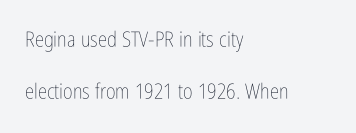
You could fit nearly another row in the gap between these rows. Short note: letters normally spaced. A quiet, ordinary-to-light weight characterises the typeface. Check under the words: just untouched page.
